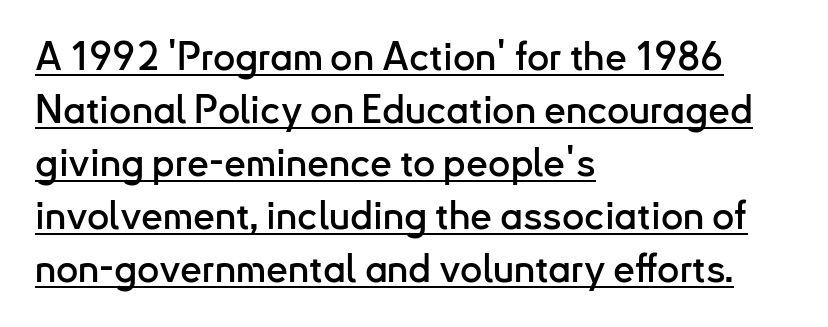
The image shows 39 px sans-serif type, upright; set left-aligned, normal line spacing (1.36x), normal letter spacing, underlined; low stroke contrast and a small x-height.
